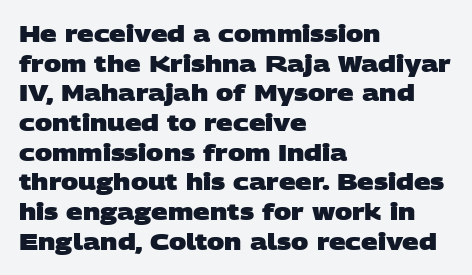
Q: Is the text bold? A: Yes.
Q: Is the text underlined? A: No.
Q: How is the paragraph aligned? A: Left-aligned.
Q: Is the spacing between letters normal or unusually wide? A: Normal.
Q: Is the spacing between lines tight, normal or loose? A: Normal.
